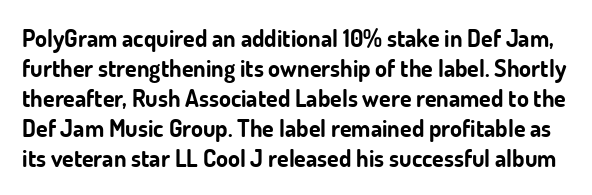
Q: Is the text bold? A: Yes.
Q: Is the text italic (slanted)? A: No, it is upright.
Q: Is the text underlined? A: No.
Q: Is the spacing between letters normal or unusually wide? A: Normal.
Q: Is the spacing between lines tight, normal or loose? A: Normal.
